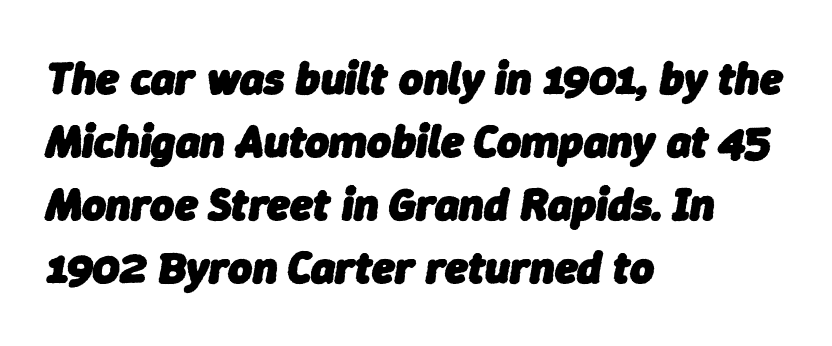
{"italic": "yes", "lean": "right", "slant_degrees": 9, "bold": "yes", "weight": "heavy", "width": "normal", "stroke_contrast": "low", "x_height": "medium", "monospaced": "no", "underline": "no", "align": "left", "line_spacing": "normal", "line_spacing_ratio": 1.37, "letter_spacing": "normal", "letter_spacing_em": 0.0, "glyph_px": 46}
